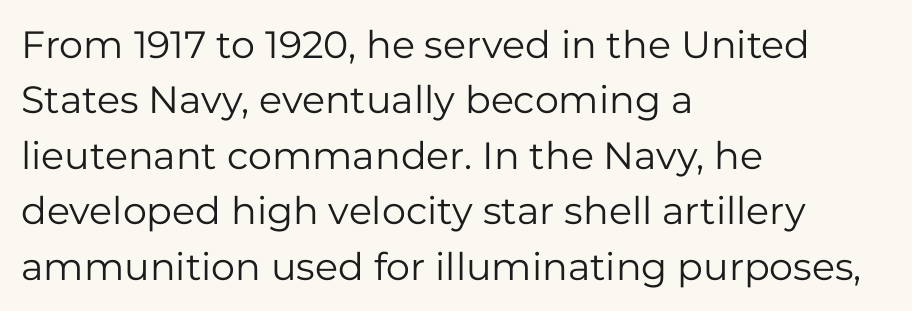
Q: Is the text bold? A: No.
Q: Is the text italic (slanted)? A: No, it is upright.
Q: Is the typeface a serif or a sans-serif typeface? A: Sans-serif.
Q: Is the text underlined? A: No.
Q: How is the paragraph aligned? A: Left-aligned.
Q: Is the spacing between letters normal or unusually wide? A: Normal.
Q: Is the spacing between lines tight, normal or loose? A: Normal.
Q: Width (condensed, normal, or wide)? A: Normal.
Q: Stroke contrast? A: Low.
Q: x-height? A: Medium.
Q: Monospaced? A: No.
